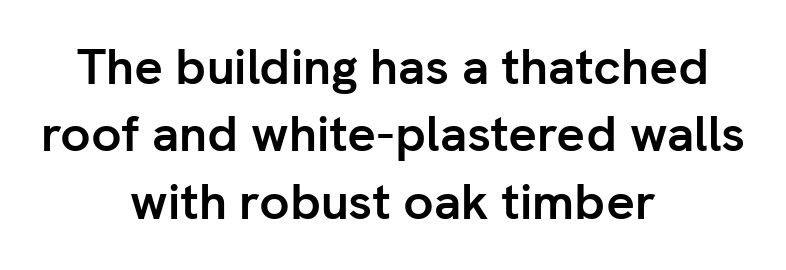
The image shows 50 px semibold sans-serif type, upright; set centered, normal line spacing (1.35x), normal letter spacing, not underlined; low stroke contrast and a medium x-height.
